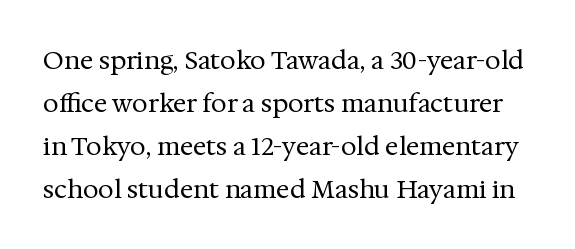
A roman cut, with each character standing at attention. Compared with a typical body face, this is equally light or lighter still. Between one letter and the next there's only the usual sliver of space. The space beneath each line is pristine and unruled.
